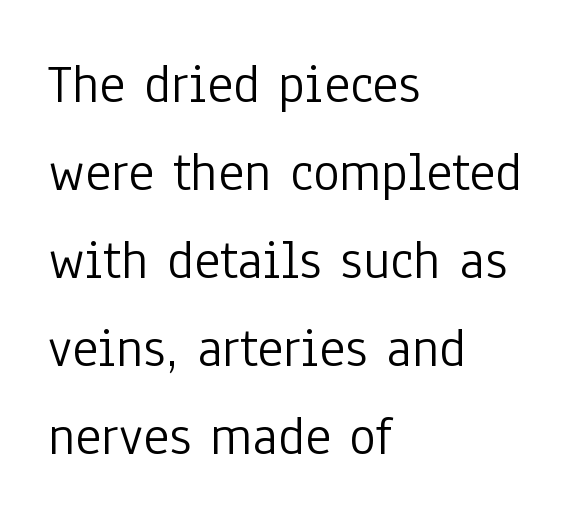
The image shows 56 px light, condensed sans-serif type, upright; set left-aligned, normal line spacing (1.57x), normal letter spacing, not underlined; low stroke contrast and a medium x-height.
